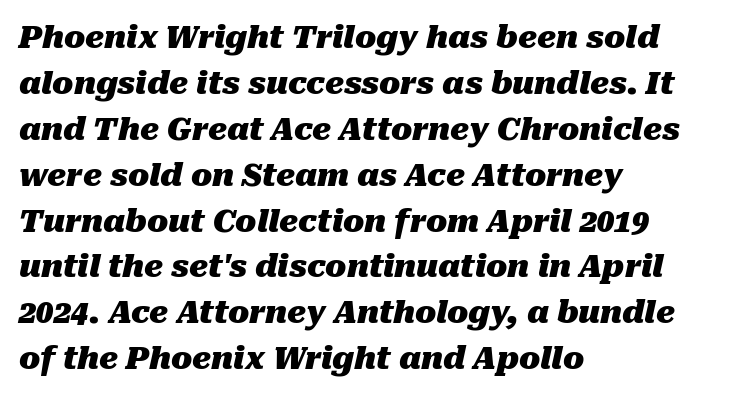
{"italic": "yes", "lean": "right", "slant_degrees": 10, "bold": "yes", "weight": "heavy", "width": "normal", "stroke_contrast": "medium", "x_height": "medium", "monospaced": "no", "underline": "no", "align": "left", "line_spacing": "normal", "line_spacing_ratio": 1.48, "letter_spacing": "normal", "letter_spacing_em": 0.0, "glyph_px": 31}
